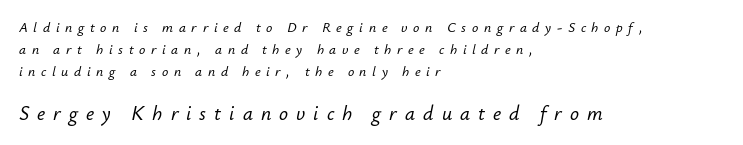
Nobody drew a line under any word here. These two chunks differ in scale, with the bottom chunk taking the larger measure. What stands out about the letter spacing? Its width — letters are far apart. The passage is arranged the way most books set body copy — flush left. Line spacing here is normal. This is oblique type, the kind used for emphasis or titles.
